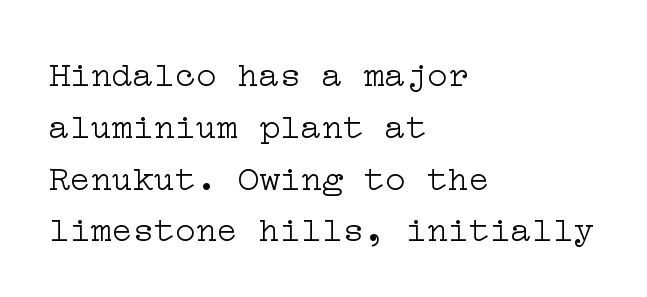
Q: Is the text bold? A: No.
Q: Is the text italic (slanted)? A: No, it is upright.
Q: Is the typeface a serif or a sans-serif typeface? A: Serif.
Q: Is the text underlined? A: No.
Q: How is the paragraph aligned? A: Left-aligned.
Q: Is the spacing between letters normal or unusually wide? A: Normal.
Q: Is the spacing between lines tight, normal or loose? A: Normal.
Q: Width (condensed, normal, or wide)? A: Wide.
Q: Stroke contrast? A: Low.
Q: x-height? A: Medium.
